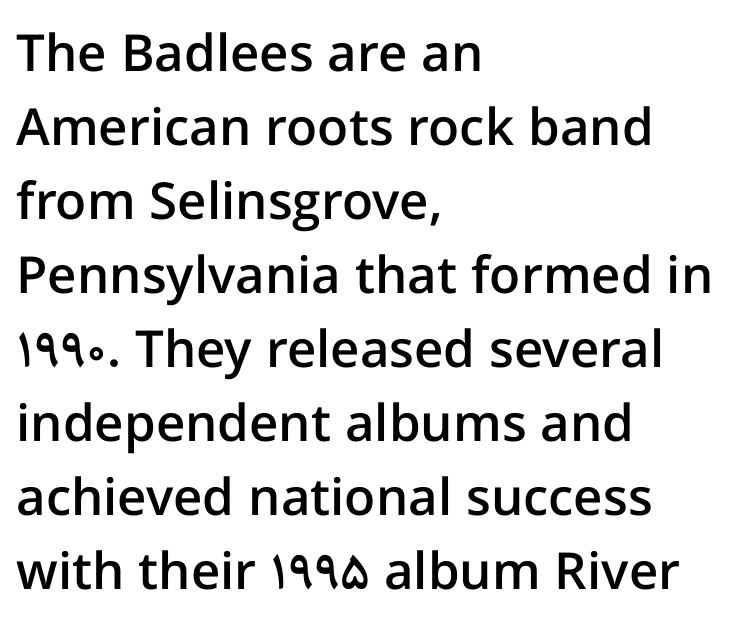
Layout note: lines flush left. These lines were composed using upright roman letters. Check where the strokes stop: nothing finishes them off — pure sans. Semibold letterforms, between regular and bold.
